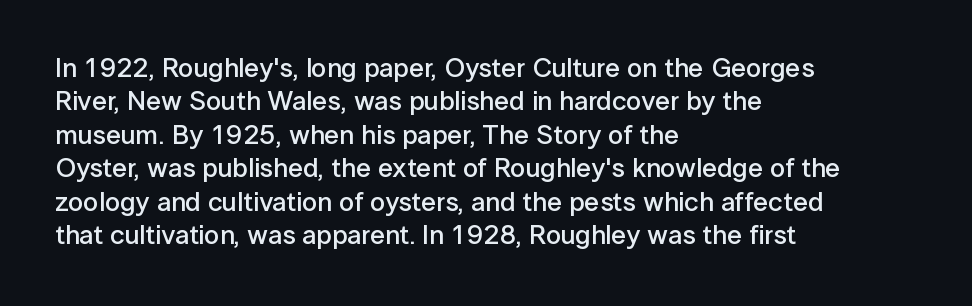
The image shows 27 px text type, upright; set left-aligned, line spacing 1.24x, normal letter spacing, not underlined.
